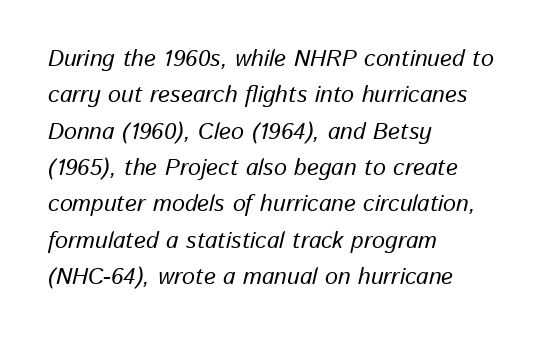
{"italic": "yes", "lean": "right", "slant_degrees": 13, "underline": "no", "align": "left", "line_spacing": "normal", "line_spacing_ratio": 1.58, "letter_spacing": "normal", "letter_spacing_em": 0.0, "glyph_px": 23}
